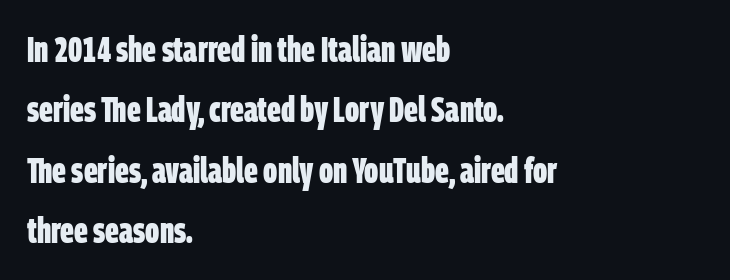
{"serif": "no", "bold": "yes", "weight": "bold", "width": "condensed", "stroke_contrast": "low", "x_height": "large", "monospaced": "no", "underline": "no", "align": "left", "line_spacing": "normal", "line_spacing_ratio": 1.68, "letter_spacing": "normal", "letter_spacing_em": 0.0, "glyph_px": 36}
